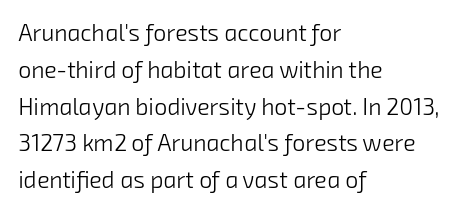
{"bold": "no", "underline": "no", "align": "left", "line_spacing": "normal", "line_spacing_ratio": 1.6, "letter_spacing": "normal", "letter_spacing_em": 0.0, "glyph_px": 23}
